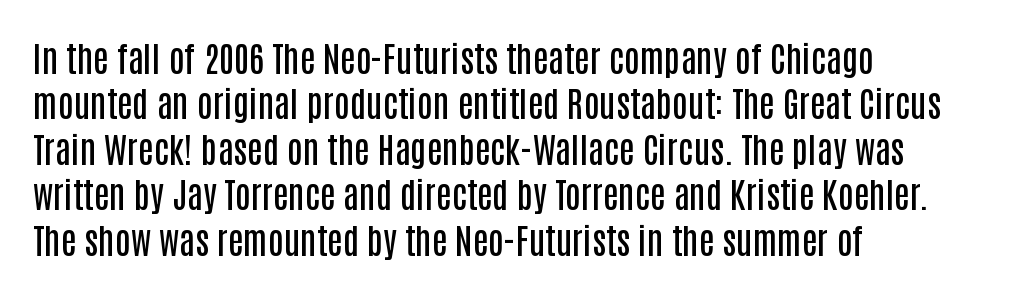
{"serif": "no", "italic": "no", "bold": "semi", "weight": "semibold", "width": "condensed", "stroke_contrast": "low", "x_height": "large", "monospaced": "no", "underline": "no", "align": "left", "line_spacing": "normal", "line_spacing_ratio": 1.3, "letter_spacing": "normal", "letter_spacing_em": 0.0, "glyph_px": 35}
